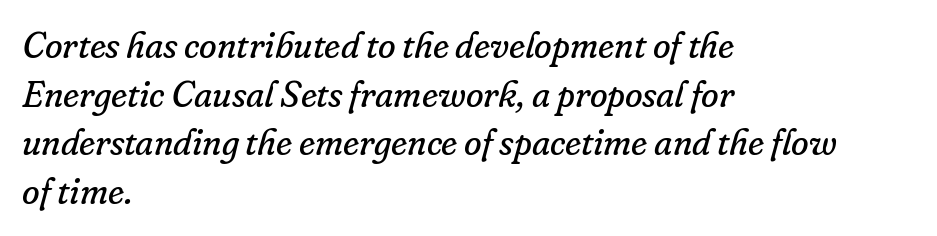
Q: Is the text bold? A: No.
Q: Is the text italic (slanted)? A: Yes, it leans right by about 16 degrees.
Q: Is the typeface a serif or a sans-serif typeface? A: Serif.
Q: Is the text underlined? A: No.
Q: How is the paragraph aligned? A: Left-aligned.
Q: Is the spacing between letters normal or unusually wide? A: Normal.
Q: Is the spacing between lines tight, normal or loose? A: Normal.
Q: Width (condensed, normal, or wide)? A: Normal.
Q: Stroke contrast? A: Low.
Q: x-height? A: Small.
Q: Monospaced? A: No.
